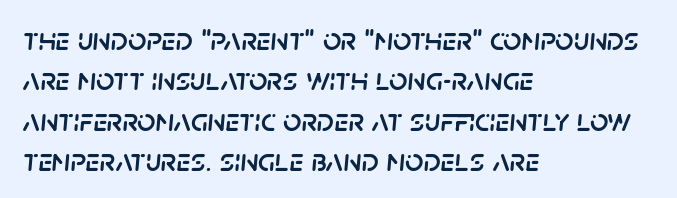
Q: Is the text italic (slanted)? A: Yes, it leans right by about 5 degrees.
Q: Is the text underlined? A: No.
Q: How is the paragraph aligned? A: Left-aligned.
Q: Is the spacing between letters normal or unusually wide? A: Normal.
Q: Is the spacing between lines tight, normal or loose? A: Normal.
Q: Width (condensed, normal, or wide)? A: Normal.
Q: Stroke contrast? A: Low.
Q: x-height? A: Large.
Q: Monospaced? A: No.
